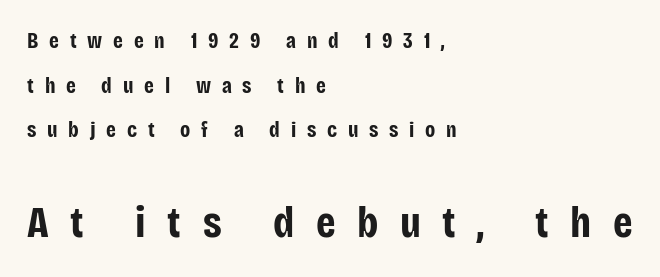
Short and long lines alike share a common starting point at left. A bare baseline throughout the passage. This sample uses a sans-serif face. Set as a true bold cut, around the 700 mark. A typesetter would mark this as roman, not italic.
